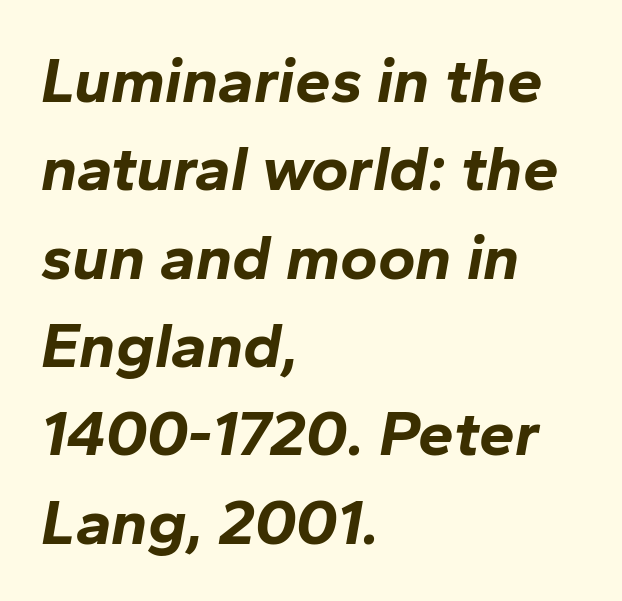
Bare-footed words on every line. Is this a fixed-width face? No — the glyphs have proportional, varying widths. Baseline-to-baseline distance is the conventional proportion of letter height. You can tell it's italic because the verticals aren't actually vertical. The paragraph shown leans on its left margin.
